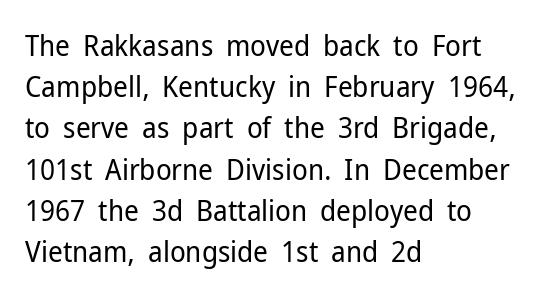
{"serif": "no", "italic": "no", "bold": "no", "weight": "regular", "width": "normal", "stroke_contrast": "low", "x_height": "medium", "monospaced": "no", "underline": "no", "align": "left", "line_spacing": "normal", "line_spacing_ratio": 1.42, "letter_spacing": "normal", "letter_spacing_em": 0.0, "glyph_px": 29}
